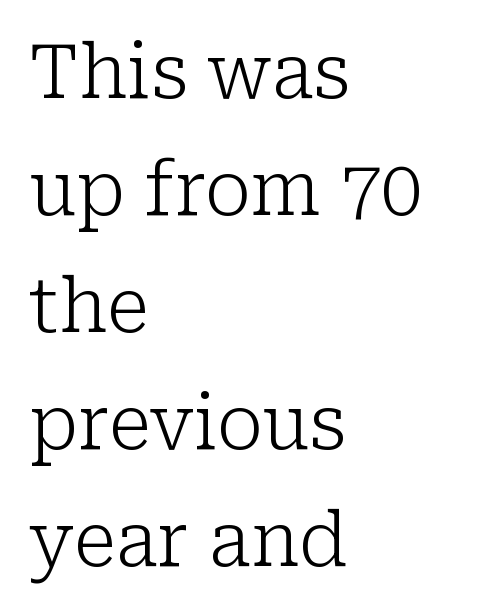
{"serif": "yes", "italic": "no", "bold": "no", "weight": "light", "width": "normal", "stroke_contrast": "low", "x_height": "medium", "monospaced": "no", "underline": "no", "align": "left", "line_spacing": "normal", "line_spacing_ratio": 1.58, "letter_spacing": "normal", "letter_spacing_em": 0.0, "glyph_px": 74}
